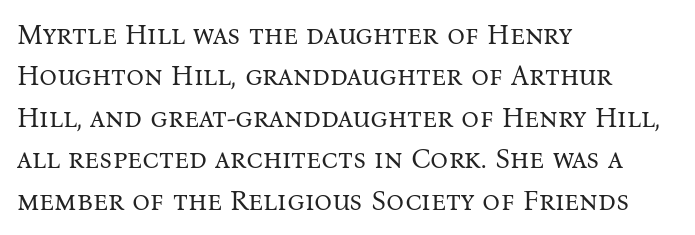
Q: Is the text bold? A: No.
Q: Is the text italic (slanted)? A: No, it is upright.
Q: Is the typeface a serif or a sans-serif typeface? A: Serif.
Q: Is the text underlined? A: No.
Q: How is the paragraph aligned? A: Left-aligned.
Q: Is the spacing between letters normal or unusually wide? A: Normal.
Q: Is the spacing between lines tight, normal or loose? A: Normal.
Q: Width (condensed, normal, or wide)? A: Normal.
Q: Stroke contrast? A: Medium.
Q: x-height? A: Medium.
Q: Monospaced? A: No.
